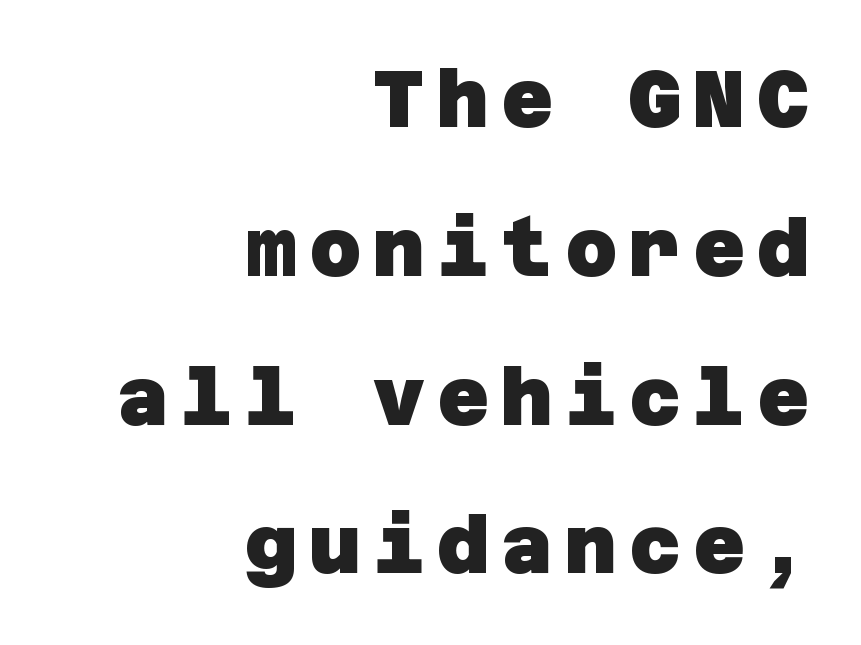
Q: Is the text bold? A: Yes.
Q: Is the typeface a serif or a sans-serif typeface? A: Sans-serif.
Q: Is the text underlined? A: No.
Q: How is the paragraph aligned? A: Right-aligned.
Q: Width (condensed, normal, or wide)? A: Normal.
Q: Stroke contrast? A: Low.
Q: x-height? A: Large.
